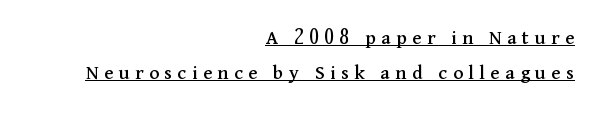
Layout note: lines flush right. The specimen reads as upright at a glance. Look at the tracking — it's clearly loosened, letters drifting apart. The lettering is marked with a stroke running underneath it.
